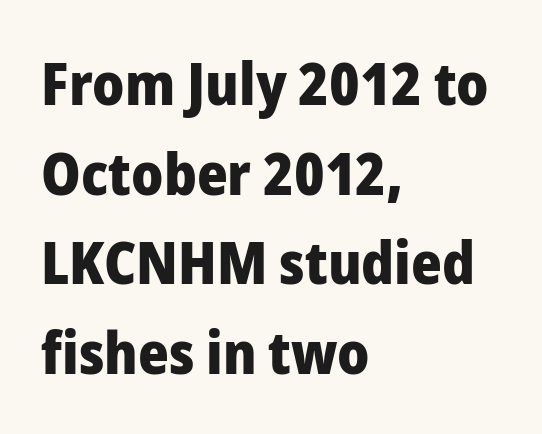
Every row of glyphs begins at an identical x-position on the left. Words appear dense and cohesive because spacing is normal. The foot of each line stays bare and open. The rows are spaced the way most documents space them.
